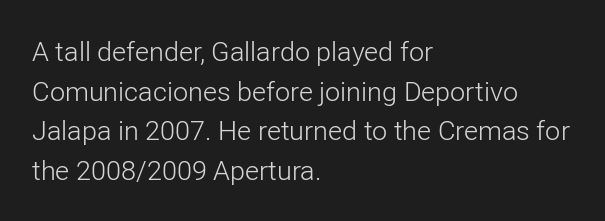
Notice how descenders clear the ascenders below comfortably — that's standard leading. Inter-character spacing is left at the font's built-in metrics. Bare-footed words on every line. The strokes are not fattened; the text isn't bold. A student would call this left alignment; a typographer would say flush left, rag right.
